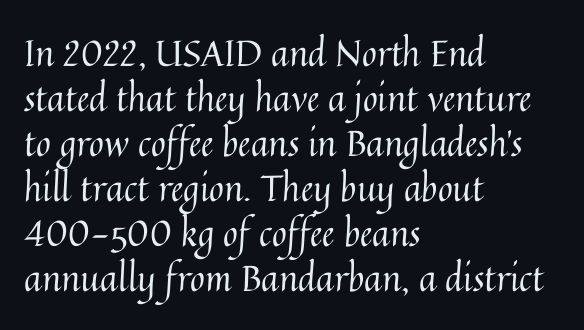
The rag falls on the right side of this text block. You could not count columns in this text — the font is proportionally spaced. Bold? No — there's no thickening of the strokes. The type is set solid horizontally, with unmodified tracking. A typesetter would call this leading conventional body-copy spacing. The area under the type is left untouched.
